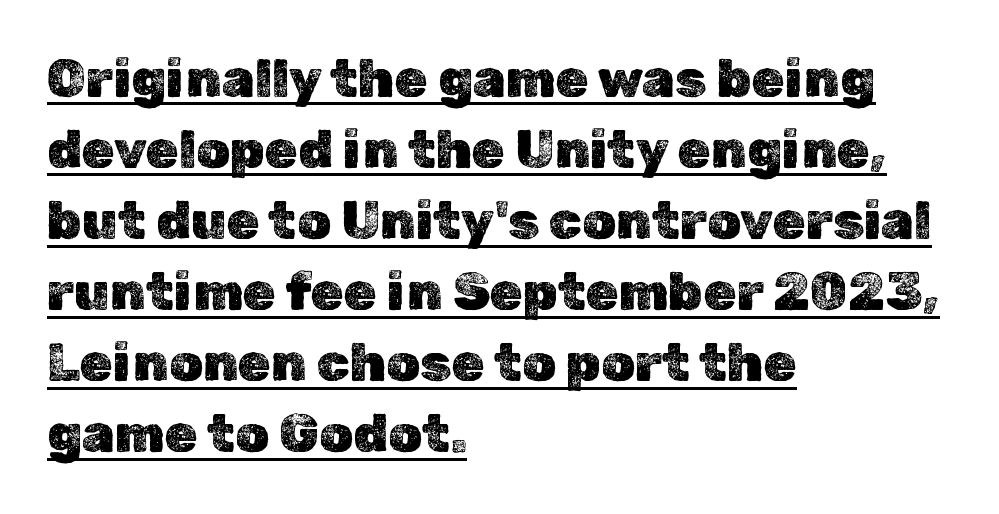
Successive baselines arrive at the customary interval. This sample uses plain, unmodified letter spacing. Note the varied advance widths — an 'i' is clearly narrower than an 'm'. Caption: lettering with a line underneath. This rendering uses left alignment, leaving the right contour irregular.
